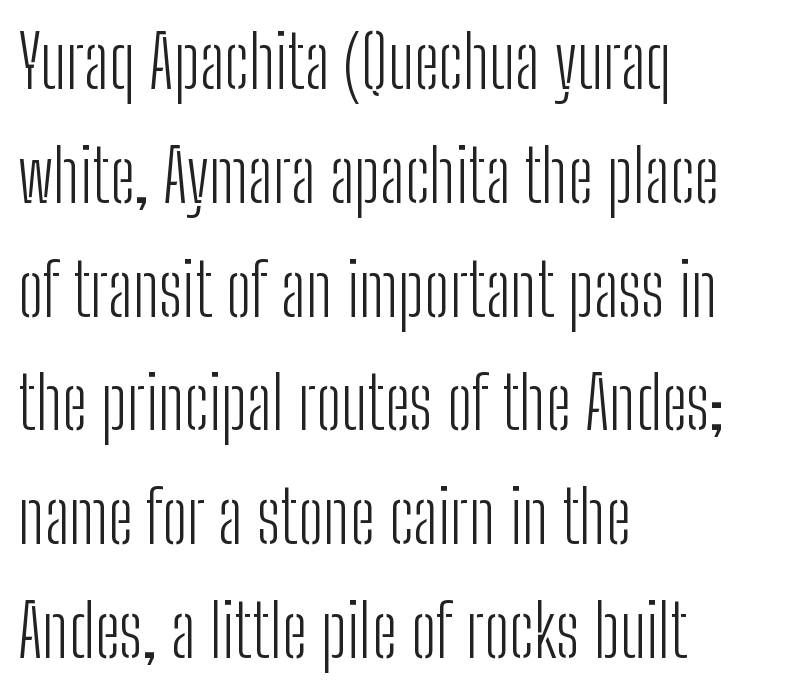
Q: Is the text bold? A: No.
Q: Is the text italic (slanted)? A: No, it is upright.
Q: Is the typeface a serif or a sans-serif typeface? A: Sans-serif.
Q: Is the text underlined? A: No.
Q: How is the paragraph aligned? A: Left-aligned.
Q: Is the spacing between letters normal or unusually wide? A: Normal.
Q: Is the spacing between lines tight, normal or loose? A: Normal.
Q: Width (condensed, normal, or wide)? A: Condensed.
Q: Stroke contrast? A: Low.
Q: x-height? A: Medium.
Q: Monospaced? A: No.
